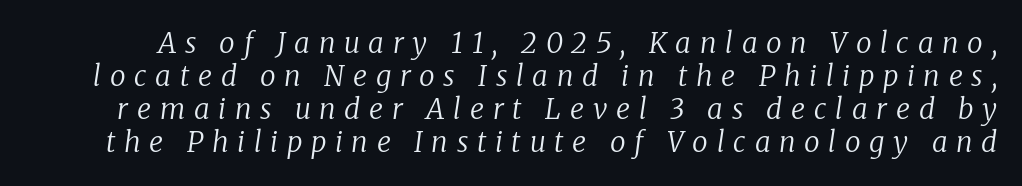
Q: Is the text bold? A: No.
Q: Is the text italic (slanted)? A: Yes, it leans right by about 8 degrees.
Q: Is the typeface a serif or a sans-serif typeface? A: Serif.
Q: Is the text underlined? A: No.
Q: Is the spacing between letters normal or unusually wide? A: Unusually wide.
Q: Width (condensed, normal, or wide)? A: Normal.
Q: Stroke contrast? A: Low.
Q: x-height? A: Medium.
Q: Monospaced? A: No.
